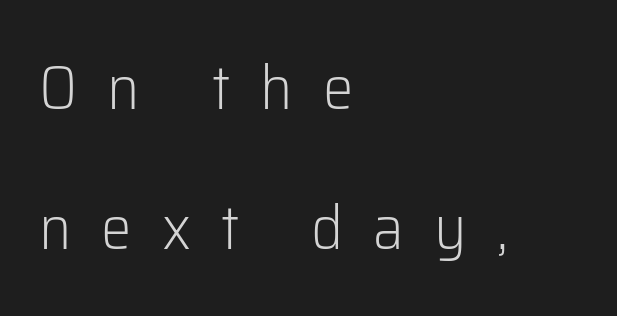
The image shows 61 px light sans-serif type, upright; set left-aligned, loose line spacing (2.3x), unusually wide letter spacing (+0.49 em), not underlined; low stroke contrast and a medium x-height.
